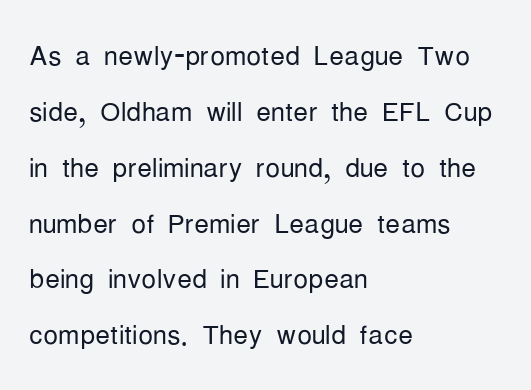
{"serif": "no", "italic": "no", "bold": "no", "weight": "light", "width": "condensed", "stroke_contrast": "low", "x_height": "medium", "monospaced": "no", "underline": "no", "align": "left", "line_spacing": "normal", "line_spacing_ratio": 1.51, "letter_spacing": "normal", "letter_spacing_em": 0.0, "glyph_px": 37}
